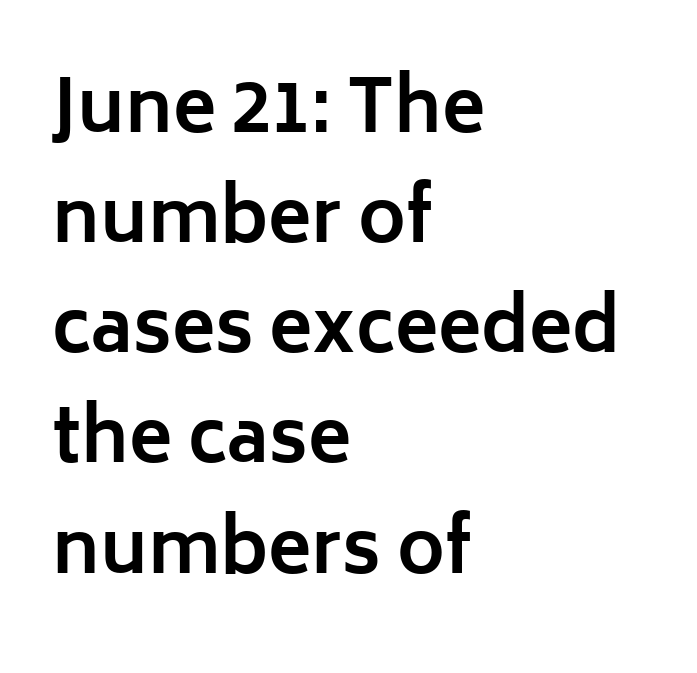
The image shows 72 px bold sans-serif type, upright; set left-aligned, normal line spacing (1.53x), normal letter spacing, not underlined; low stroke contrast and a medium x-height.
